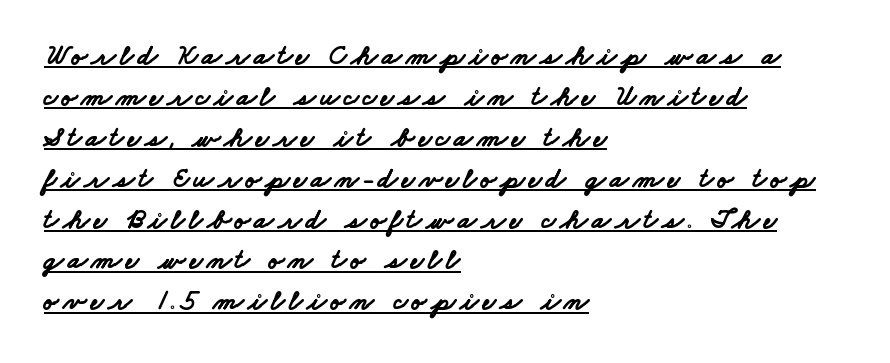
The image shows 28 px bold, wide sans-serif type; set left-aligned, normal line spacing (1.46x), underlined; low stroke contrast and a small x-height.
